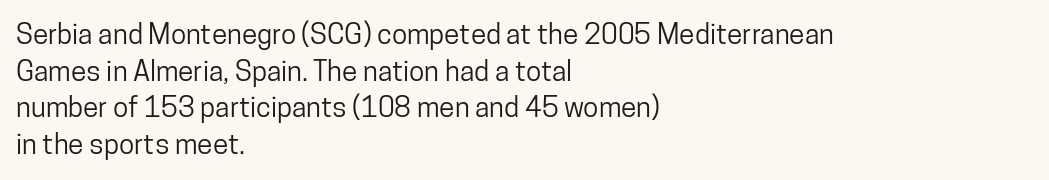
{"serif": "no", "italic": "no", "width": "condensed", "stroke_contrast": "low", "x_height": "medium", "monospaced": "no", "underline": "no", "align": "left", "line_spacing": "normal", "line_spacing_ratio": 1.31, "letter_spacing": "normal", "letter_spacing_em": 0.0, "glyph_px": 28}
